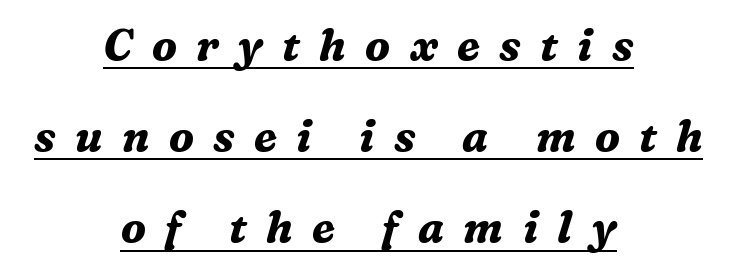
Q: Is the text bold? A: Yes.
Q: Is the text italic (slanted)? A: Yes, it leans right by about 16 degrees.
Q: Is the typeface a serif or a sans-serif typeface? A: Serif.
Q: Is the text underlined? A: Yes.
Q: How is the paragraph aligned? A: Centered.
Q: Is the spacing between letters normal or unusually wide? A: Unusually wide.
Q: Is the spacing between lines tight, normal or loose? A: Loose.
Q: Width (condensed, normal, or wide)? A: Normal.
Q: Stroke contrast? A: Medium.
Q: x-height? A: Medium.
Q: Monospaced? A: No.
